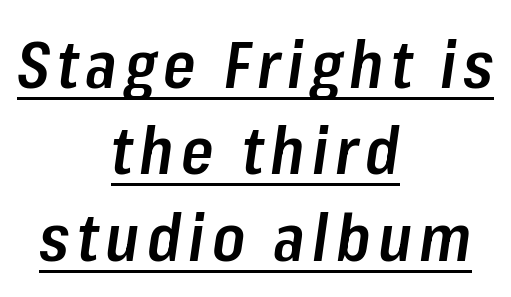
Q: Is the text bold? A: Semi-bold.
Q: Is the text italic (slanted)? A: Yes, it leans right by about 8 degrees.
Q: Is the text underlined? A: Yes.
Q: How is the paragraph aligned? A: Centered.
Q: Is the spacing between lines tight, normal or loose? A: Normal.
Q: Width (condensed, normal, or wide)? A: Condensed.
Q: Stroke contrast? A: Low.
Q: x-height? A: Medium.
Q: Monospaced? A: No.
